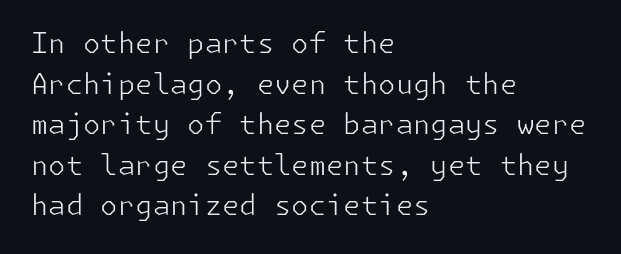
The image shows 28 px light sans-serif type, upright; set left-aligned, normal line spacing (1.45x), normal letter spacing, not underlined; low stroke contrast and a medium x-height.
